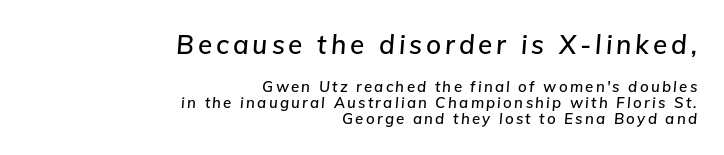
The image shows 26 px text type, italic (leaning right); set right-aligned, tight line spacing (1.07x), not underlined; the first (top) block is 1.73x larger.
